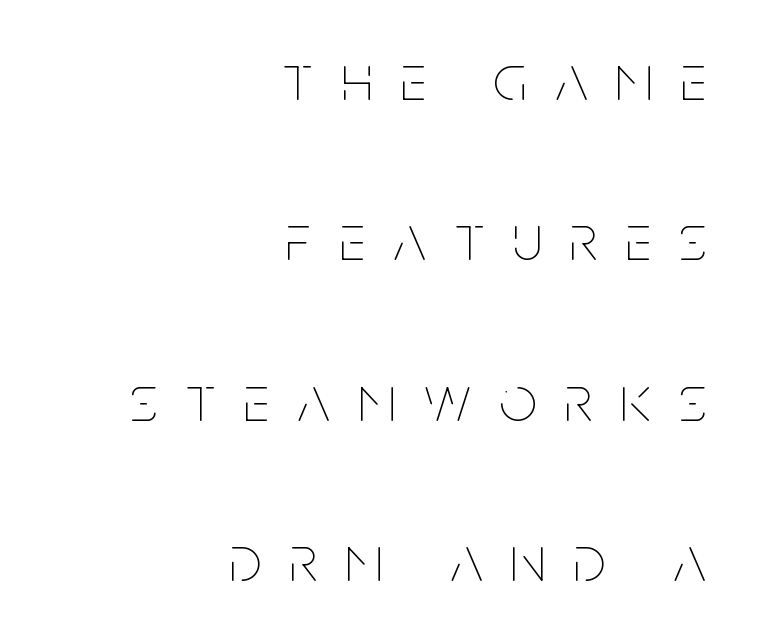
The image shows 66 px thin, condensed type, upright; set right-aligned, loose line spacing (2.43x), unusually wide letter spacing (+0.43 em), not underlined; low stroke contrast and a large x-height.
